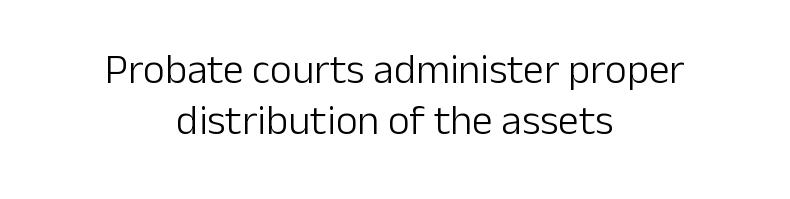
The image shows 42 px light sans-serif type, upright; set centered, line spacing 1.22x, normal letter spacing, not underlined; low stroke contrast and a medium x-height.
